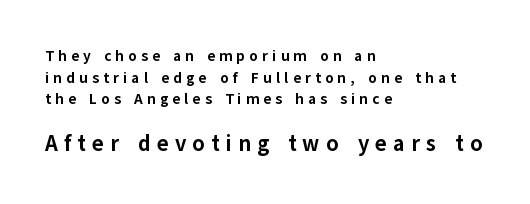
Q: Is the text bold? A: Yes.
Q: Is the text italic (slanted)? A: No, it is upright.
Q: Is the text underlined? A: No.
Q: How is the paragraph aligned? A: Left-aligned.
Q: Is the spacing between letters normal or unusually wide? A: Unusually wide.
Q: Is the spacing between lines tight, normal or loose? A: Normal.
Q: Which block of text is set in a larger size, the first (top) or the second (bottom)? A: The second (bottom) one.
